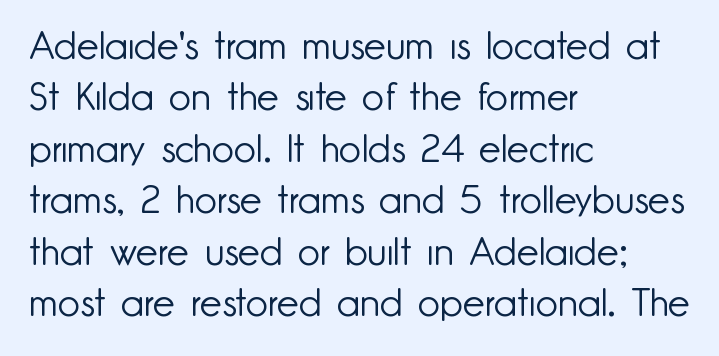
Q: Is the text bold? A: No.
Q: Is the text italic (slanted)? A: No, it is upright.
Q: Is the typeface a serif or a sans-serif typeface? A: Sans-serif.
Q: Is the text underlined? A: No.
Q: How is the paragraph aligned? A: Left-aligned.
Q: Is the spacing between letters normal or unusually wide? A: Normal.
Q: Is the spacing between lines tight, normal or loose? A: Normal.
Q: Width (condensed, normal, or wide)? A: Normal.
Q: Stroke contrast? A: Low.
Q: x-height? A: Small.
Q: Monospaced? A: No.
